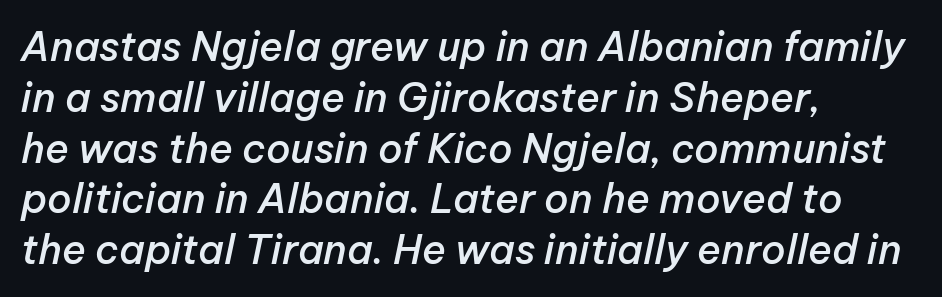
{"italic": "yes", "lean": "right", "slant_degrees": 12, "bold": "semi", "weight": "semibold", "width": "normal", "stroke_contrast": "low", "x_height": "medium", "monospaced": "no", "underline": "no", "align": "left", "line_spacing": "normal", "line_spacing_ratio": 1.27, "letter_spacing": "normal", "letter_spacing_em": 0.0, "glyph_px": 40}
